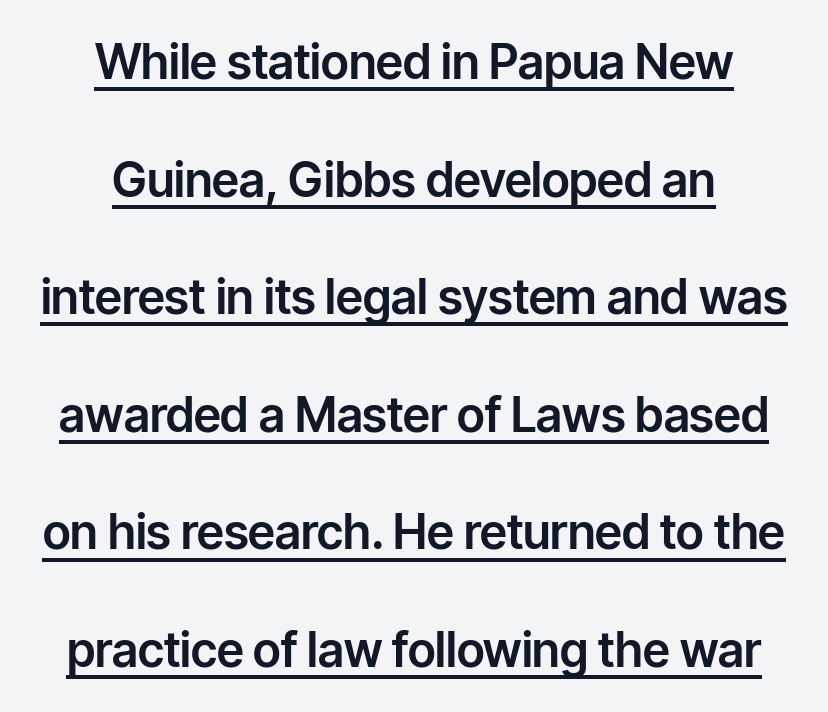
The image shows 48 px sans-serif type, upright; set centered, loose line spacing (2.45x), normal letter spacing, underlined; low stroke contrast and a medium x-height.
